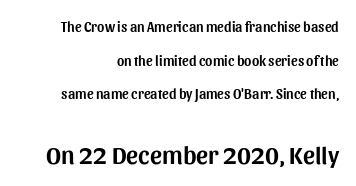
It's the straight-up-and-down kind of type. Compared with a flush-left layout, this one pins lines to the opposite, right side. The words here are not underlined. Is the lower block the larger one? Yes — the lower block carries the bigger type. Tracking here is standard; glyphs follow each other at the usual distance.
